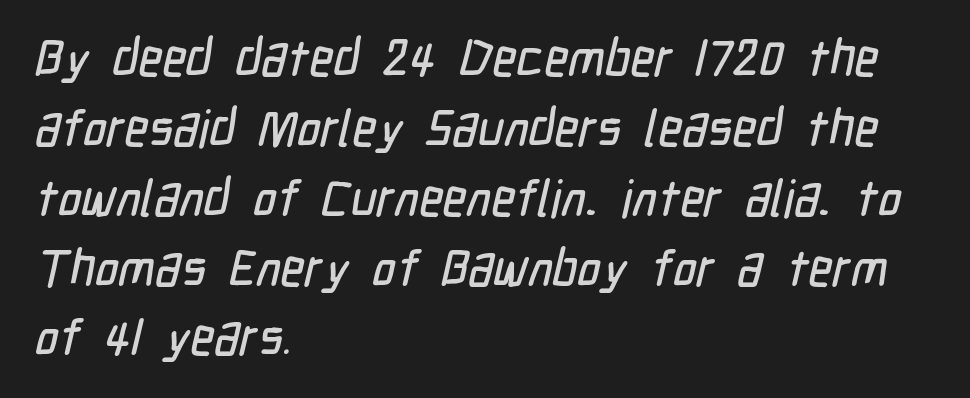
{"serif": "no", "width": "condensed", "stroke_contrast": "low", "x_height": "medium", "monospaced": "no", "underline": "no", "align": "left", "line_spacing": "normal", "line_spacing_ratio": 1.37, "letter_spacing": "normal", "letter_spacing_em": 0.0, "glyph_px": 51}
